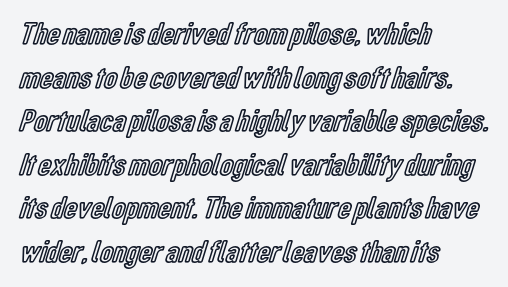
Is there much room between lines? A standard amount, neither cramped nor airy. The horizontal fit of the characters is conventional and even. Horizontal alignment here is leftward, the default for most running prose. Anything drawn beneath the words? Only blank space. The face used here is proportionally spaced, like ordinary book or web type.
